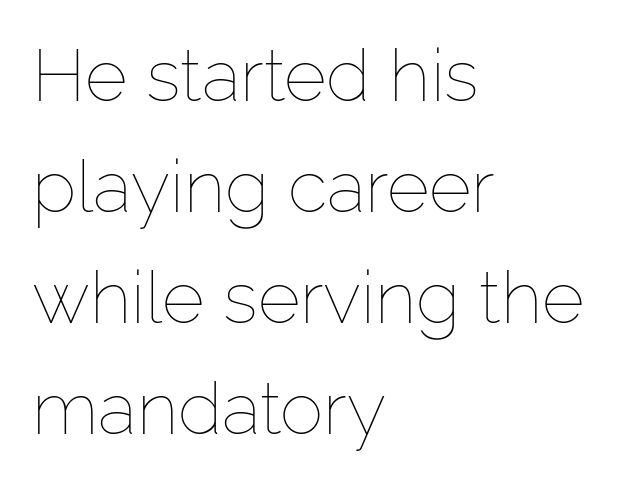
Q: Is the text bold? A: No.
Q: Is the text italic (slanted)? A: No, it is upright.
Q: Is the text underlined? A: No.
Q: How is the paragraph aligned? A: Left-aligned.
Q: Is the spacing between letters normal or unusually wide? A: Normal.
Q: Is the spacing between lines tight, normal or loose? A: Normal.
Q: Width (condensed, normal, or wide)? A: Normal.
Q: Stroke contrast? A: Low.
Q: x-height? A: Medium.
Q: Monospaced? A: No.
